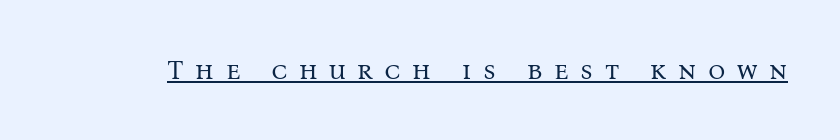
{"italic": "no", "bold": "no", "underline": "yes", "letter_spacing": "wide", "letter_spacing_em": 0.43, "glyph_px": 27}
